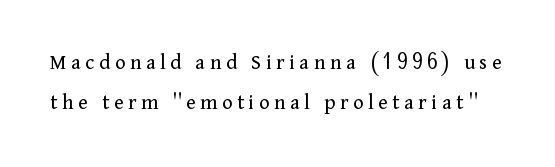
Every character sits straight up, as roman type does. The font sits on the lighter half of the weight spectrum, regular included. Compared with typical body copy, the letter spacing here is much looser. Bare-footed words on every line.
